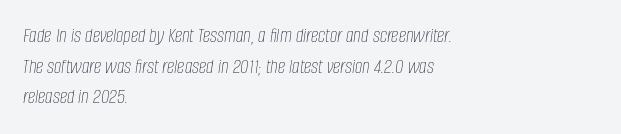
{"italic": "yes", "lean": "right", "slant_degrees": 8, "bold": "no", "underline": "no", "align": "left", "line_spacing": "normal", "line_spacing_ratio": 1.46, "letter_spacing": "normal", "letter_spacing_em": 0.0, "glyph_px": 21}
